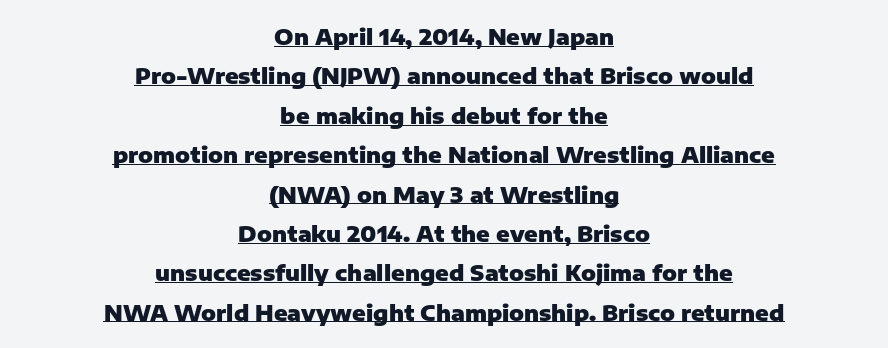
Posture: straight, roman, zero tilt. No extra tracking has been applied to these lines. Every row of glyphs is offset so its center matches the block's center. Plenty of ink on the page — the face is bold.
